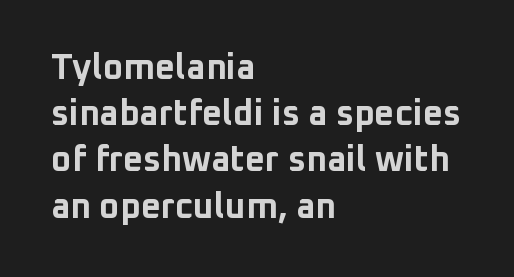
In CSS terms this would be text-align: left. The face used here is proportionally spaced, like ordinary book or web type. Nobody touched the tracking dial on this one. Summary of vertical rhythm: regular, with standard interline spacing. The font family rendered here belongs to the sans-serif group. What weight is shown? A full bold with thick strokes.
